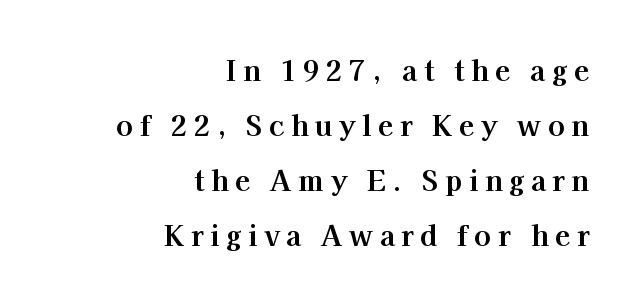
Q: Is the text bold? A: Yes.
Q: Is the text italic (slanted)? A: No, it is upright.
Q: Is the typeface a serif or a sans-serif typeface? A: Serif.
Q: Is the text underlined? A: No.
Q: How is the paragraph aligned? A: Right-aligned.
Q: Is the spacing between letters normal or unusually wide? A: Unusually wide.
Q: Is the spacing between lines tight, normal or loose? A: Loose.
Q: Width (condensed, normal, or wide)? A: Normal.
Q: Stroke contrast? A: High.
Q: x-height? A: Medium.
Q: Monospaced? A: No.
